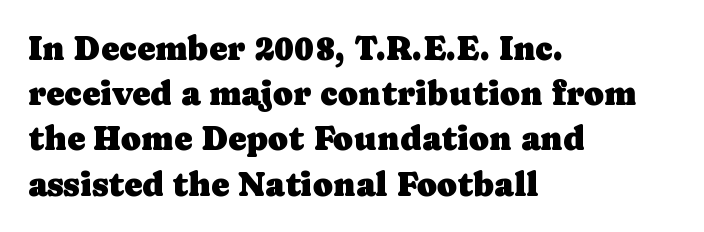
The image shows 34 px serif type, upright; set left-aligned, normal line spacing (1.33x), normal letter spacing, not underlined; low stroke contrast and a medium x-height.
